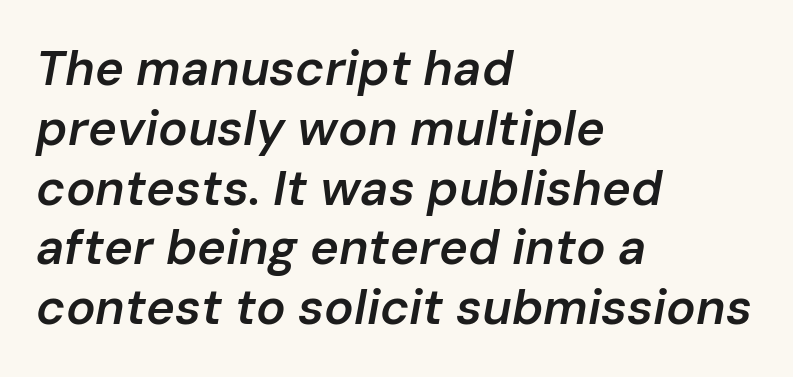
Q: Is the text bold? A: Semi-bold.
Q: Is the text italic (slanted)? A: Yes, it leans right by about 10 degrees.
Q: Is the text underlined? A: No.
Q: How is the paragraph aligned? A: Left-aligned.
Q: Is the spacing between letters normal or unusually wide? A: Normal.
Q: Width (condensed, normal, or wide)? A: Normal.
Q: Stroke contrast? A: Low.
Q: x-height? A: Medium.
Q: Monospaced? A: No.
